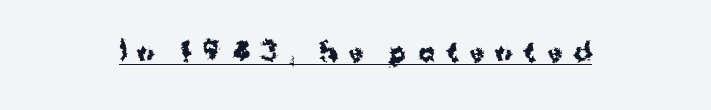
{"italic": "no", "bold": "yes", "underline": "yes", "letter_spacing": "wide", "letter_spacing_em": 0.43, "glyph_px": 25}
